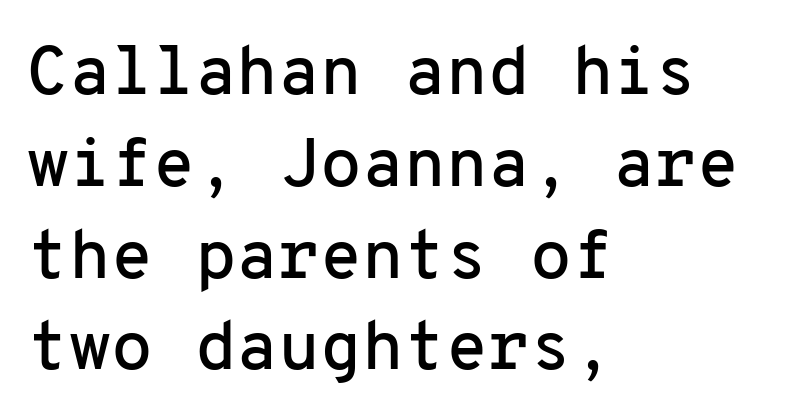
The image shows 68 px sans-serif type, upright, monospaced; set left-aligned, normal line spacing (1.35x), normal letter spacing, not underlined; low stroke contrast and a medium x-height.
